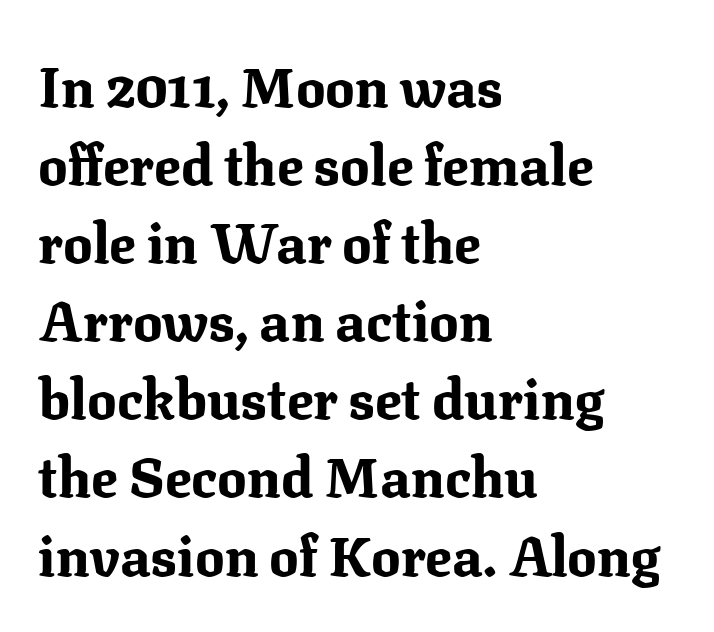
Each row of text sits above clean, open space. Is there much room between lines? A standard amount, neither cramped nor airy. Type style note: has serifs. This sample uses an upright cut, with every glyph sitting square on the baseline.
